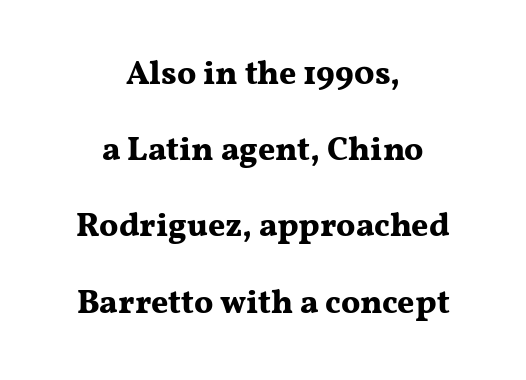
{"serif": "yes", "italic": "no", "bold": "yes", "weight": "bold", "width": "wide", "stroke_contrast": "medium", "x_height": "medium", "monospaced": "no", "underline": "no", "align": "center", "line_spacing": "loose", "line_spacing_ratio": 2.31, "letter_spacing": "normal", "letter_spacing_em": 0.0, "glyph_px": 33}
